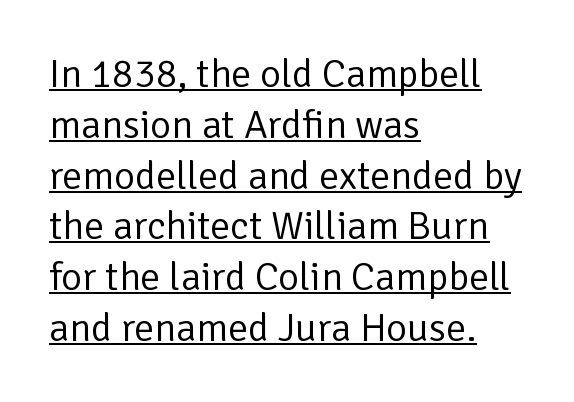
Q: Is the text bold? A: No.
Q: Is the text italic (slanted)? A: No, it is upright.
Q: Is the typeface a serif or a sans-serif typeface? A: Sans-serif.
Q: Is the text underlined? A: Yes.
Q: How is the paragraph aligned? A: Left-aligned.
Q: Is the spacing between letters normal or unusually wide? A: Normal.
Q: Is the spacing between lines tight, normal or loose? A: Normal.
Q: Width (condensed, normal, or wide)? A: Normal.
Q: Stroke contrast? A: Low.
Q: x-height? A: Medium.
Q: Monospaced? A: No.
